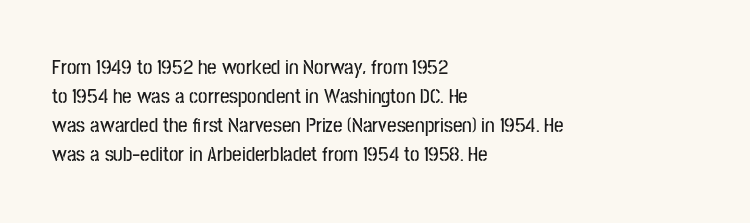
The image shows 21 px text type, upright; set left-aligned, normal line spacing (1.38x), normal letter spacing, not underlined.
